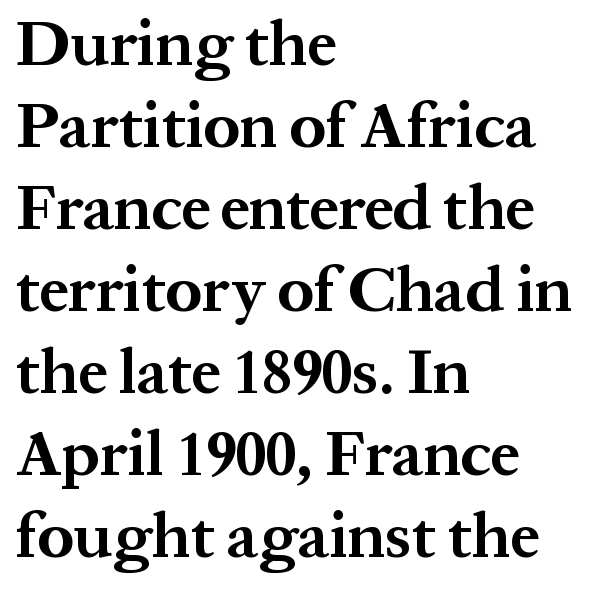
Regular leading. Only glyphs here, with clear space below each row. Caption: multi-line text, flush left, ragged right. Do the characters align in a grid? No, the font is proportional.
